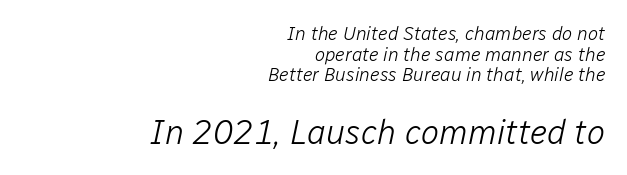
The image shows 34 px light type, italic (leaning right); set right-aligned, tight line spacing (1.08x), normal letter spacing, not underlined; the second (bottom) block is 1.79x larger; low stroke contrast and a medium x-height.
